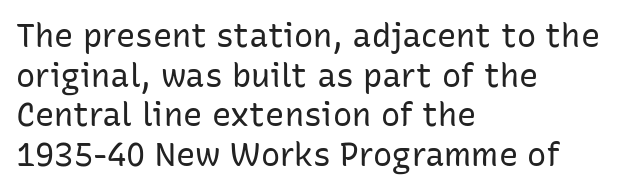
{"serif": "no", "italic": "no", "bold": "no", "weight": "regular", "width": "normal", "stroke_contrast": "low", "x_height": "medium", "monospaced": "no", "underline": "no", "align": "left", "line_spacing_ratio": 1.24, "letter_spacing": "normal", "letter_spacing_em": 0.0, "glyph_px": 32}
